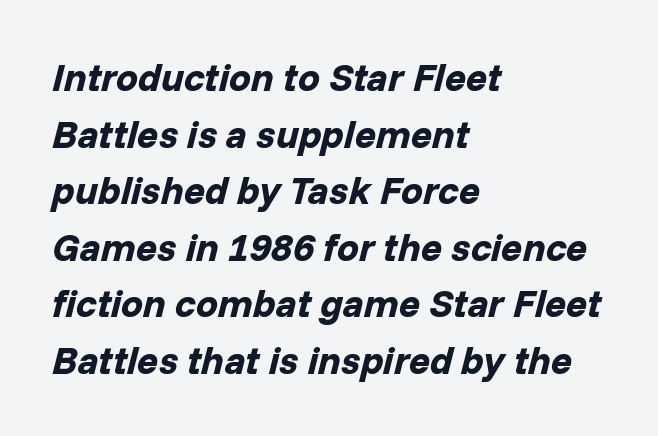
The image shows 39 px bold type, italic (leaning right); set left-aligned, normal line spacing (1.45x), normal letter spacing, not underlined; low stroke contrast and a medium x-height.
